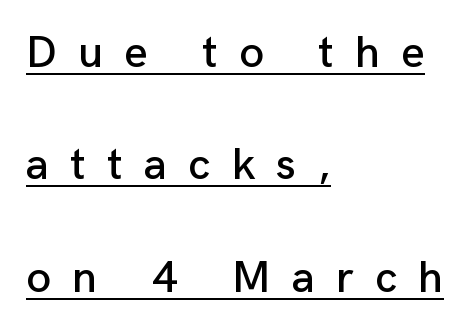
Q: Is the text italic (slanted)? A: No, it is upright.
Q: Is the typeface a serif or a sans-serif typeface? A: Sans-serif.
Q: Is the text underlined? A: Yes.
Q: How is the paragraph aligned? A: Left-aligned.
Q: Is the spacing between letters normal or unusually wide? A: Unusually wide.
Q: Is the spacing between lines tight, normal or loose? A: Loose.
Q: Width (condensed, normal, or wide)? A: Normal.
Q: Stroke contrast? A: Low.
Q: x-height? A: Medium.
Q: Monospaced? A: No.
